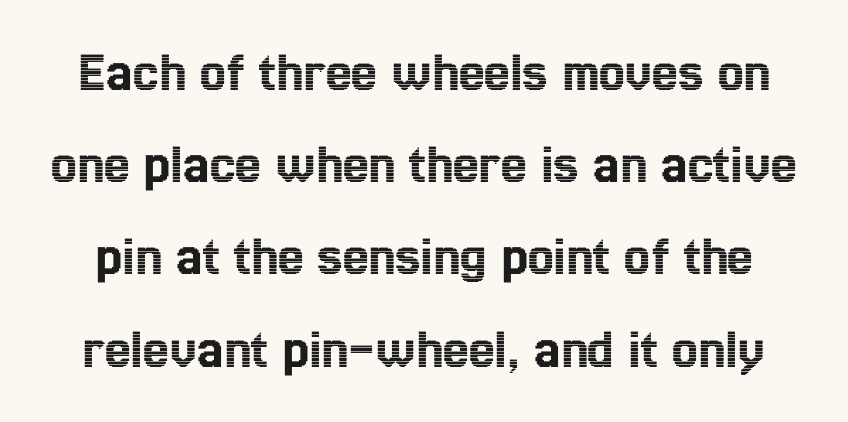
The image shows 58 px condensed type, upright; set normal line spacing (1.59x), normal letter spacing, not underlined; a medium x-height.
